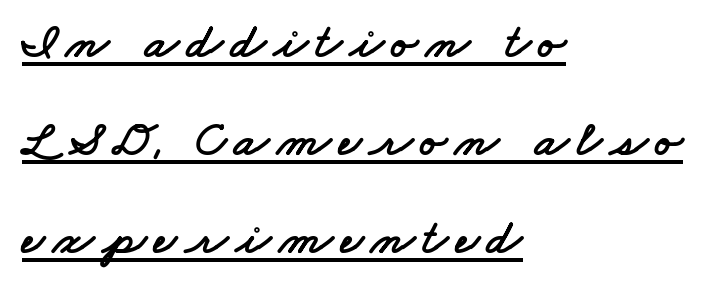
The image shows 50 px wide sans-serif type; set left-aligned, loose line spacing (1.96x), underlined; low stroke contrast and a small x-height.
